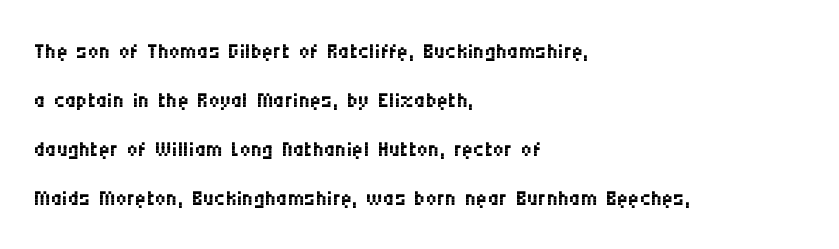
If you measured baseline to baseline, you'd find a middling distance. Inter-character spacing is left at the font's built-in metrics. What kind of face is this? One without serifs — a sans. Words float on clear page, feet unadorned.
